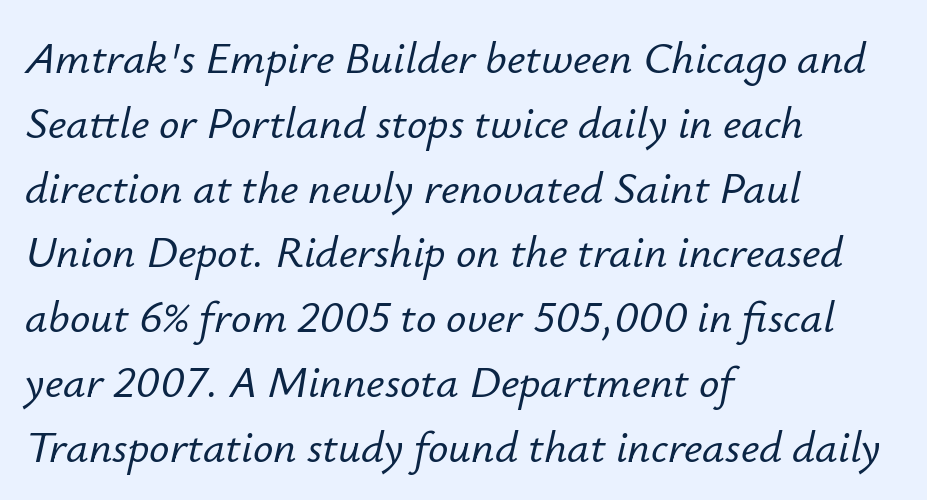
The image shows 45 px text type, italic (leaning right); set left-aligned, normal line spacing (1.44x), normal letter spacing, not underlined; low stroke contrast and a small x-height.
